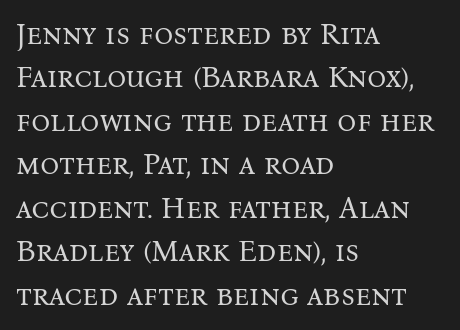
Q: Is the text bold? A: No.
Q: Is the text italic (slanted)? A: No, it is upright.
Q: Is the typeface a serif or a sans-serif typeface? A: Serif.
Q: Is the text underlined? A: No.
Q: How is the paragraph aligned? A: Left-aligned.
Q: Is the spacing between letters normal or unusually wide? A: Normal.
Q: Is the spacing between lines tight, normal or loose? A: Normal.
Q: Width (condensed, normal, or wide)? A: Normal.
Q: Stroke contrast? A: Medium.
Q: x-height? A: Medium.
Q: Monospaced? A: No.
